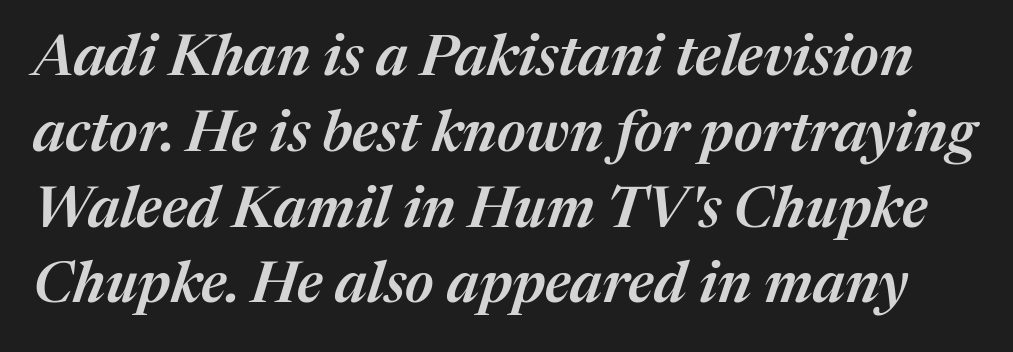
{"italic": "yes", "lean": "right", "slant_degrees": 17, "bold": "semi", "weight": "semibold", "width": "normal", "stroke_contrast": "medium", "x_height": "medium", "monospaced": "no", "underline": "no", "line_spacing": "normal", "line_spacing_ratio": 1.33, "letter_spacing": "normal", "letter_spacing_em": 0.0, "glyph_px": 57}
